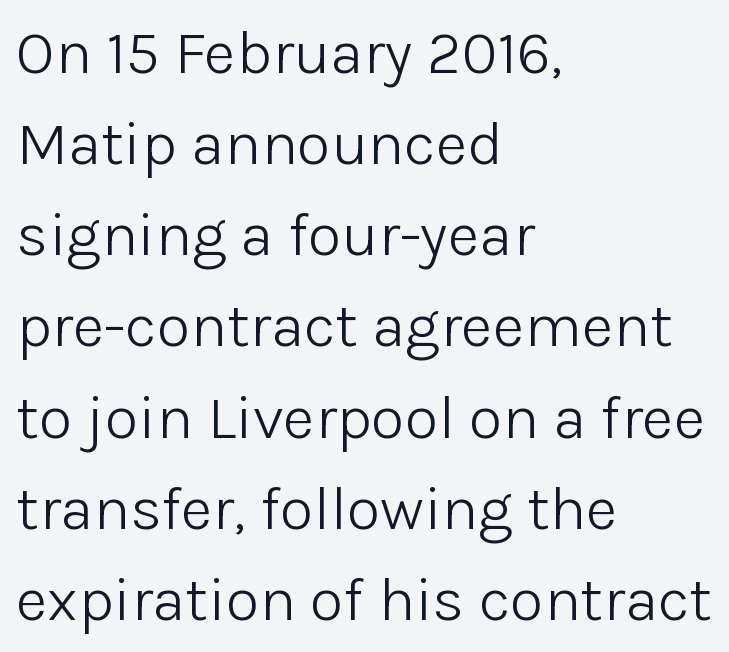
Q: Is the text bold? A: No.
Q: Is the text italic (slanted)? A: No, it is upright.
Q: Is the typeface a serif or a sans-serif typeface? A: Sans-serif.
Q: Is the text underlined? A: No.
Q: How is the paragraph aligned? A: Left-aligned.
Q: Is the spacing between letters normal or unusually wide? A: Normal.
Q: Is the spacing between lines tight, normal or loose? A: Normal.
Q: Width (condensed, normal, or wide)? A: Normal.
Q: Stroke contrast? A: Low.
Q: x-height? A: Medium.
Q: Monospaced? A: No.
